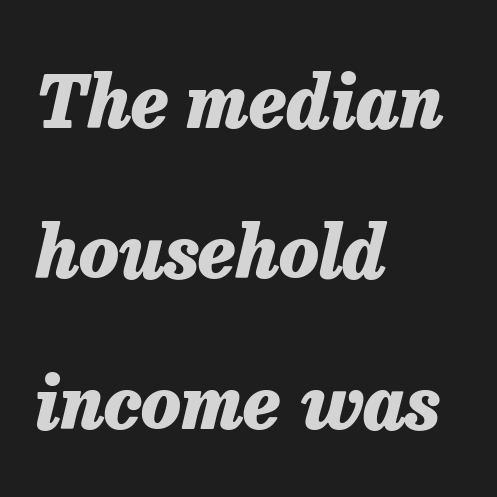
Think of a printed novel: that variable character pitch is what you see here. Airy leading. Pretty heavy lettering here — definitely bold. The paragraph shown leans on its left margin. Words appear dense and cohesive because spacing is normal. Words float on clear page, feet unadorned.
